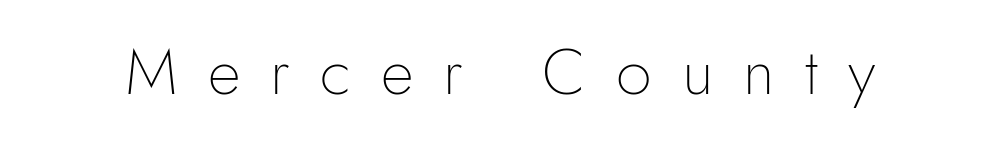
Q: Is the text bold? A: No.
Q: Is the text italic (slanted)? A: No, it is upright.
Q: Is the typeface a serif or a sans-serif typeface? A: Sans-serif.
Q: Is the text underlined? A: No.
Q: Is the spacing between letters normal or unusually wide? A: Unusually wide.
Q: Width (condensed, normal, or wide)? A: Normal.
Q: Stroke contrast? A: Low.
Q: x-height? A: Small.
Q: Monospaced? A: No.
